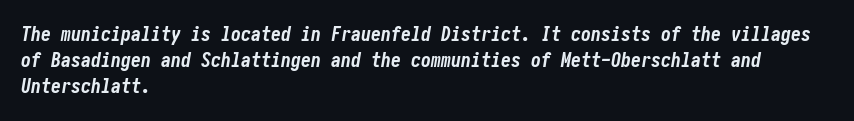
The image shows 20 px bold type, italic (leaning right); set left-aligned, normal line spacing (1.31x), normal letter spacing, not underlined.
